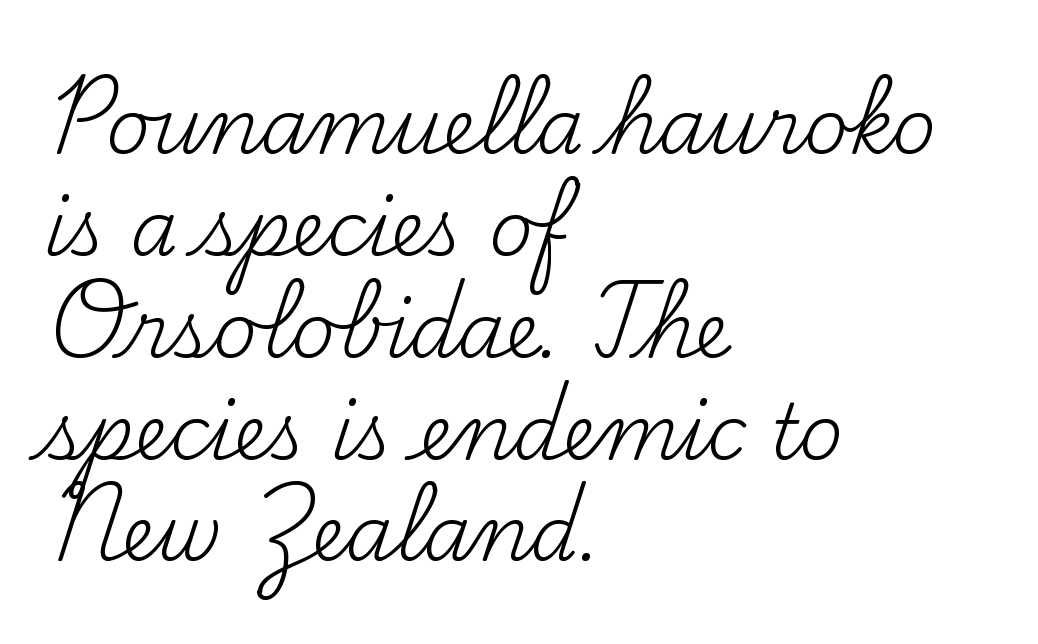
Q: Is the text bold? A: No.
Q: Is the text italic (slanted)? A: Yes.
Q: Is the typeface a serif or a sans-serif typeface? A: Serif.
Q: Is the text underlined? A: No.
Q: How is the paragraph aligned? A: Left-aligned.
Q: Is the spacing between letters normal or unusually wide? A: Normal.
Q: Is the spacing between lines tight, normal or loose? A: Normal.
Q: Width (condensed, normal, or wide)? A: Normal.
Q: Stroke contrast? A: Medium.
Q: x-height? A: Small.
Q: Monospaced? A: No.
